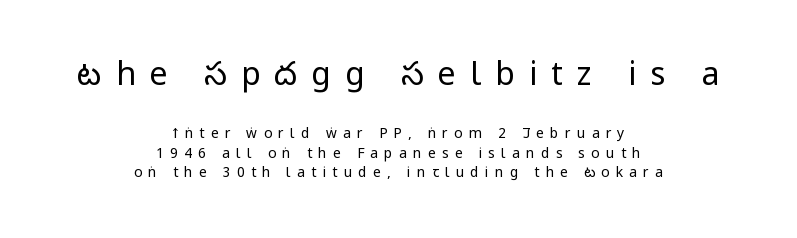
Character widths vary here, with narrow letters taking less room than wide ones. Quick note: not italic, upright. The baseline area is clear. Horizontally, the lines are justified to the midpoint only. The rendering inserts visible extra space after every character.
